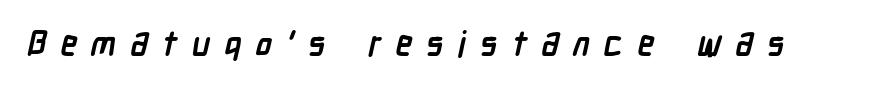
{"serif": "no", "bold": "yes", "weight": "semibold", "width": "condensed", "stroke_contrast": "low", "x_height": "medium", "monospaced": "no", "underline": "no", "letter_spacing": "wide", "letter_spacing_em": 0.41, "glyph_px": 34}
